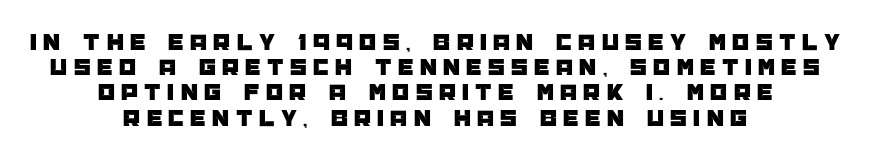
Q: Is the text italic (slanted)? A: No, it is upright.
Q: Is the text underlined? A: No.
Q: How is the paragraph aligned? A: Centered.
Q: Is the spacing between letters normal or unusually wide? A: Unusually wide.
Q: Is the spacing between lines tight, normal or loose? A: Tight.
